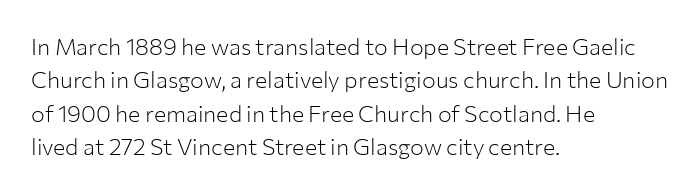
Q: Is the text bold? A: No.
Q: Is the text italic (slanted)? A: No, it is upright.
Q: Is the text underlined? A: No.
Q: How is the paragraph aligned? A: Left-aligned.
Q: Is the spacing between letters normal or unusually wide? A: Normal.
Q: Is the spacing between lines tight, normal or loose? A: Normal.
